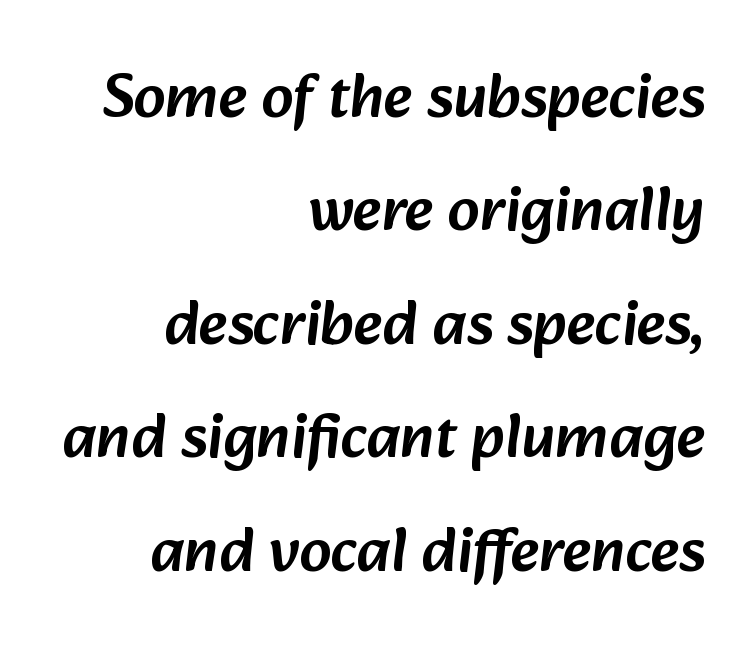
{"serif": "no", "width": "normal", "stroke_contrast": "low", "x_height": "medium", "monospaced": "no", "underline": "no", "align": "right", "line_spacing_ratio": 1.8, "letter_spacing": "normal", "letter_spacing_em": 0.0, "glyph_px": 63}
